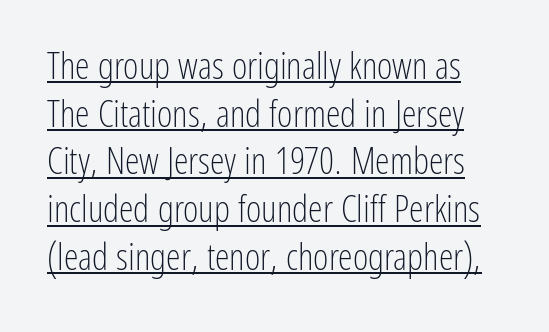
Q: Is the text bold? A: No.
Q: Is the text italic (slanted)? A: No, it is upright.
Q: Is the typeface a serif or a sans-serif typeface? A: Sans-serif.
Q: Is the text underlined? A: Yes.
Q: Is the spacing between letters normal or unusually wide? A: Normal.
Q: Is the spacing between lines tight, normal or loose? A: Normal.
Q: Width (condensed, normal, or wide)? A: Condensed.
Q: Stroke contrast? A: Low.
Q: x-height? A: Medium.
Q: Monospaced? A: No.
